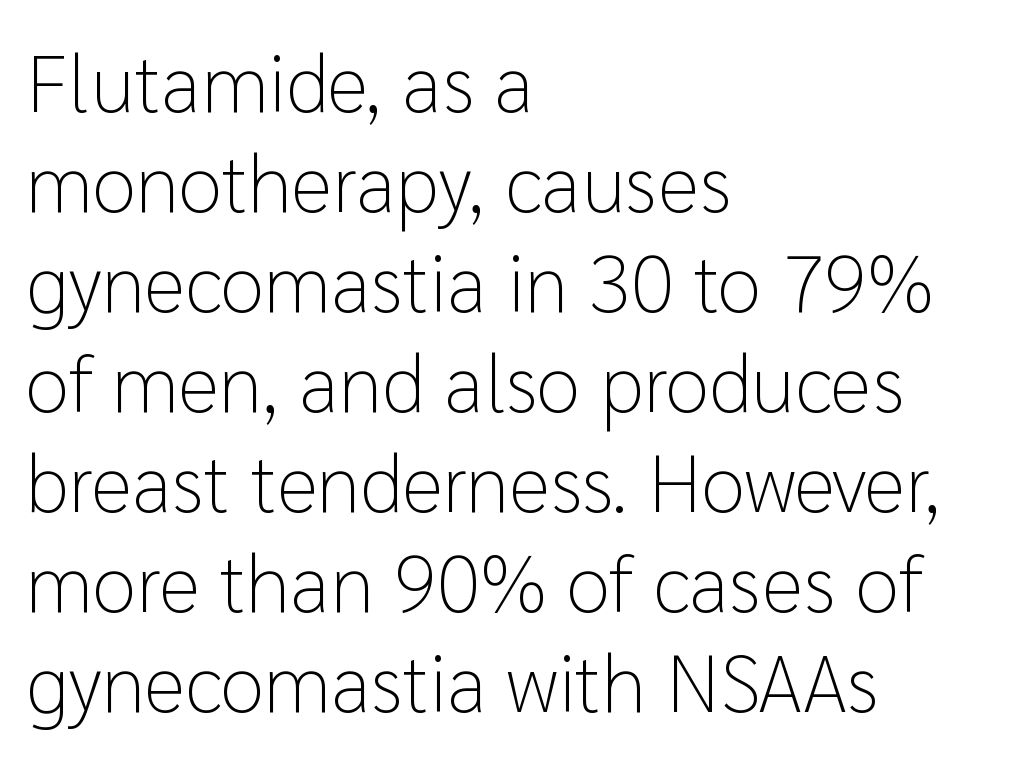
{"serif": "no", "italic": "no", "bold": "no", "weight": "light", "width": "normal", "stroke_contrast": "low", "x_height": "medium", "monospaced": "no", "underline": "no", "align": "left", "line_spacing": "normal", "line_spacing_ratio": 1.25, "letter_spacing": "normal", "letter_spacing_em": 0.0, "glyph_px": 80}
